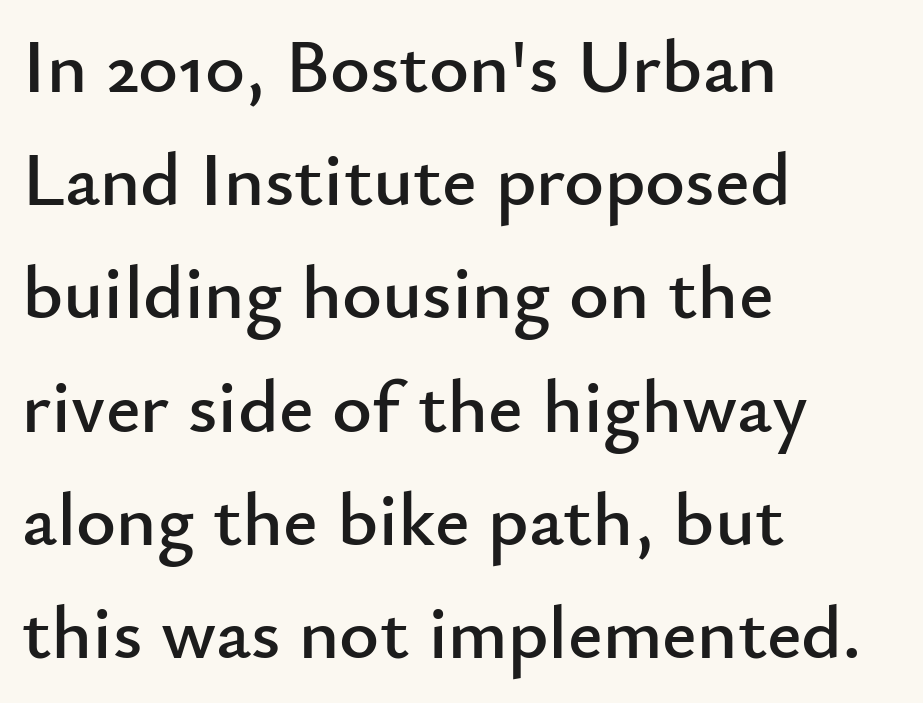
This sample is left-justified, so line endings fall wherever the words run out. This rendering features lettering with no underline. This sample uses a sans-serif face. This is roman type, the default non-slanted kind. Each word holds together tightly as a unit, with standard inter-letter gaps.
